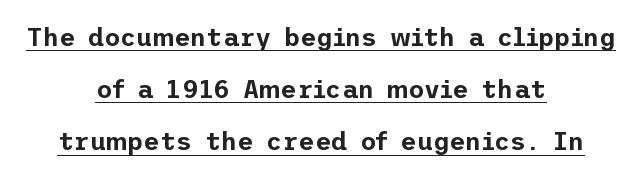
The image shows 25 px text type, upright; set centered, loose line spacing (2.09x), normal letter spacing, underlined.
